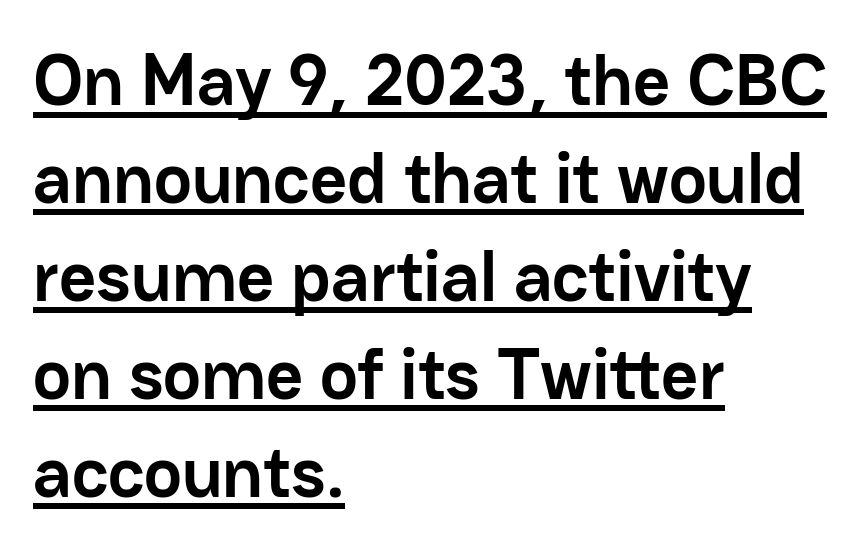
{"serif": "no", "italic": "no", "bold": "yes", "weight": "semibold", "width": "normal", "stroke_contrast": "low", "x_height": "medium", "monospaced": "no", "underline": "yes", "align": "left", "line_spacing": "normal", "line_spacing_ratio": 1.36, "letter_spacing": "normal", "letter_spacing_em": 0.0, "glyph_px": 72}
